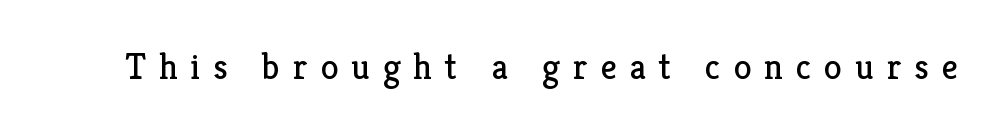
Q: Is the text bold? A: No.
Q: Is the text italic (slanted)? A: No, it is upright.
Q: Is the typeface a serif or a sans-serif typeface? A: Serif.
Q: Is the text underlined? A: No.
Q: Is the spacing between letters normal or unusually wide? A: Unusually wide.
Q: Width (condensed, normal, or wide)? A: Normal.
Q: Stroke contrast? A: Low.
Q: x-height? A: Medium.
Q: Monospaced? A: No.
